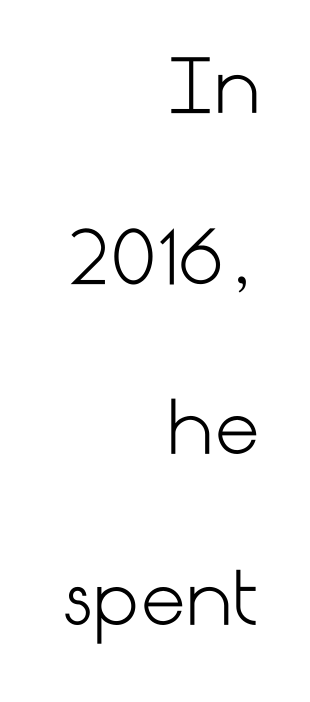
Q: Is the text bold? A: No.
Q: Is the text italic (slanted)? A: No, it is upright.
Q: Is the typeface a serif or a sans-serif typeface? A: Sans-serif.
Q: Is the text underlined? A: No.
Q: How is the paragraph aligned? A: Right-aligned.
Q: Is the spacing between letters normal or unusually wide? A: Normal.
Q: Is the spacing between lines tight, normal or loose? A: Loose.
Q: Width (condensed, normal, or wide)? A: Normal.
Q: Stroke contrast? A: Low.
Q: x-height? A: Medium.
